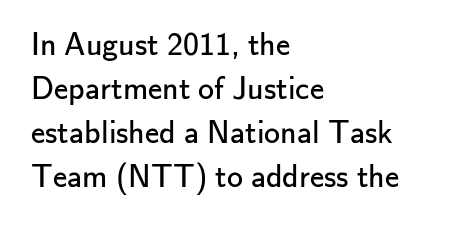
{"serif": "no", "italic": "no", "bold": "no", "weight": "regular", "width": "normal", "stroke_contrast": "low", "x_height": "small", "monospaced": "no", "underline": "no", "align": "left", "line_spacing": "normal", "line_spacing_ratio": 1.37, "letter_spacing": "normal", "letter_spacing_em": 0.0, "glyph_px": 32}
